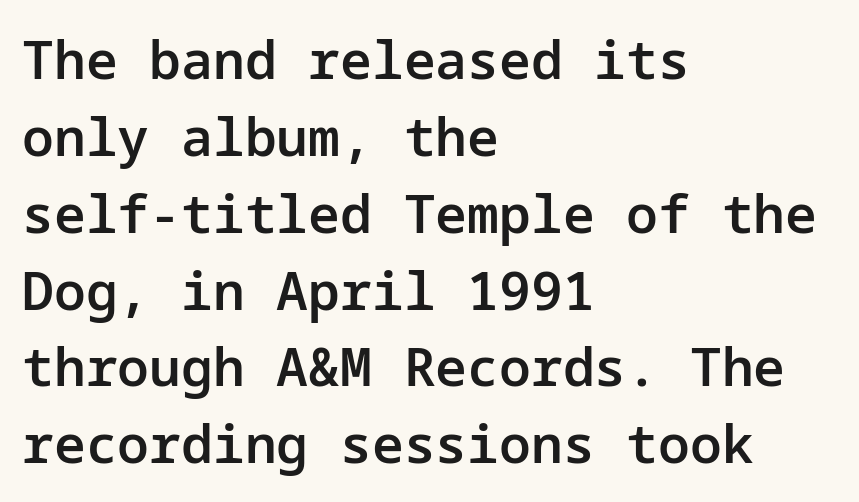
The image shows 53 px semibold sans-serif type, upright; set left-aligned, normal line spacing (1.45x), normal letter spacing, not underlined; low stroke contrast and a medium x-height.
